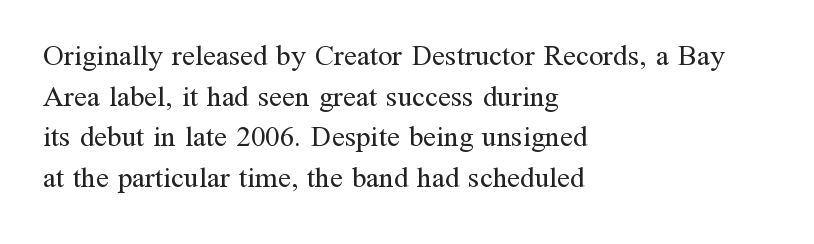
{"serif": "yes", "italic": "no", "bold": "no", "weight": "regular", "width": "normal", "stroke_contrast": "medium", "x_height": "medium", "monospaced": "no", "underline": "no", "align": "left", "line_spacing": "normal", "line_spacing_ratio": 1.4, "letter_spacing": "normal", "letter_spacing_em": 0.0, "glyph_px": 29}
